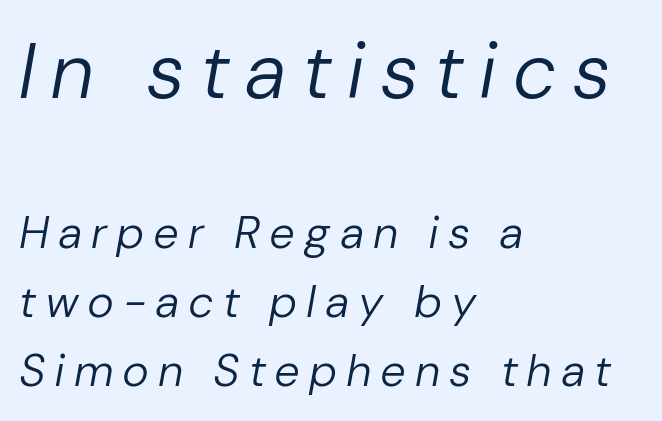
{"italic": "yes", "lean": "right", "slant_degrees": 10, "bold": "no", "weight": "regular", "width": "normal", "stroke_contrast": "low", "x_height": "medium", "monospaced": "no", "underline": "no", "align": "left", "line_spacing": "normal", "line_spacing_ratio": 1.54, "letter_spacing": "wide", "letter_spacing_em": 0.24, "larger_block": "first", "size_ratio": 1.73, "glyph_px": 78}
